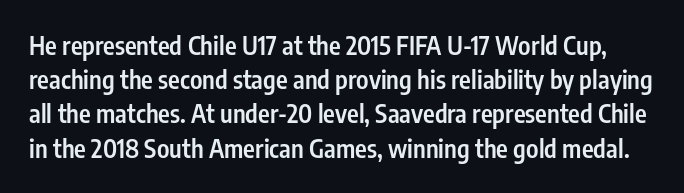
{"italic": "no", "bold": "semi", "underline": "no", "line_spacing": "normal", "line_spacing_ratio": 1.37, "letter_spacing": "normal", "letter_spacing_em": 0.0, "glyph_px": 25}
